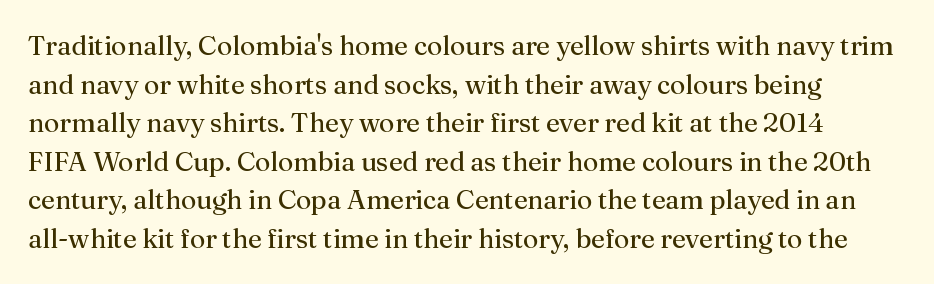
Heaviness? Minimal to ordinary, like unemphasized prose. The horizontal fit of the characters is conventional and even. Tall strokes in this sample are plumb rather than angled. If you measured baseline to baseline, you'd find a middling distance.
